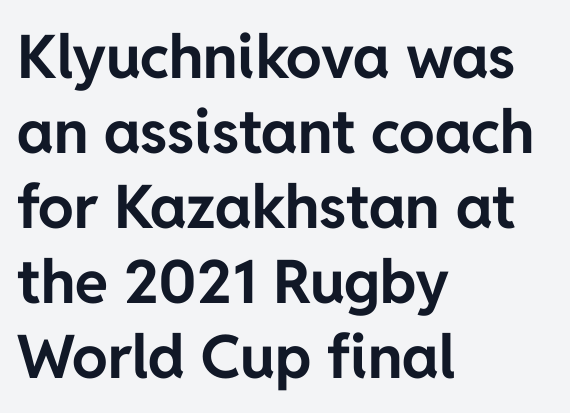
Vertically, the passage feels balanced, rows spaced as you'd expect. Classification — sans serif. Typesetter's note: full bold, strokes at maximum text heaviness. All the whitespace from short lines collects on the right. A bare baseline throughout the passage. Every character sits straight up, as roman type does.
